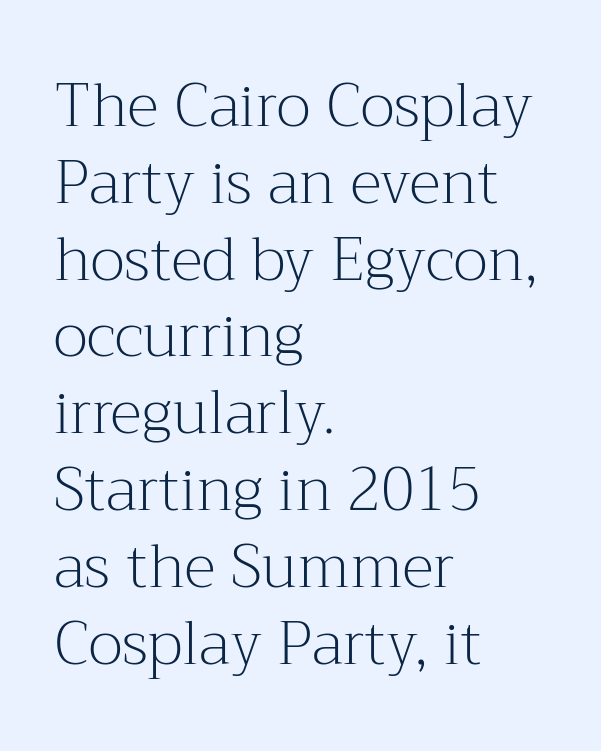
Q: Is the text bold? A: No.
Q: Is the text italic (slanted)? A: No, it is upright.
Q: Is the typeface a serif or a sans-serif typeface? A: Serif.
Q: Is the text underlined? A: No.
Q: How is the paragraph aligned? A: Left-aligned.
Q: Is the spacing between letters normal or unusually wide? A: Normal.
Q: Is the spacing between lines tight, normal or loose? A: Normal.
Q: Width (condensed, normal, or wide)? A: Normal.
Q: Stroke contrast? A: Medium.
Q: x-height? A: Medium.
Q: Monospaced? A: No.
